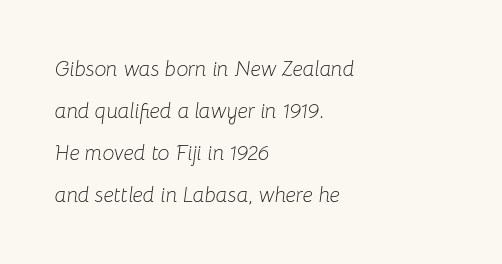
The image shows 21 px text type, italic (leaning right); set left-aligned, loose line spacing (2.0x), normal letter spacing, not underlined.
